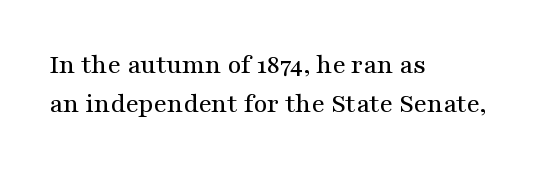
The image shows 27 px text type, upright; set left-aligned, normal line spacing (1.43x), normal letter spacing, not underlined.
